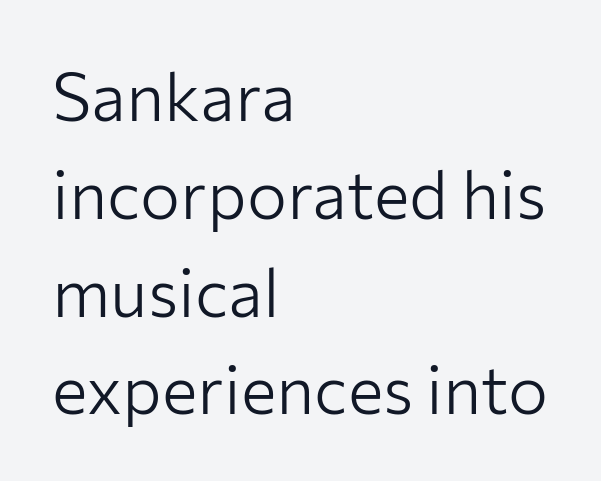
The image shows 67 px light sans-serif type, upright; set left-aligned, normal line spacing (1.46x), normal letter spacing, not underlined; low stroke contrast and a medium x-height.
